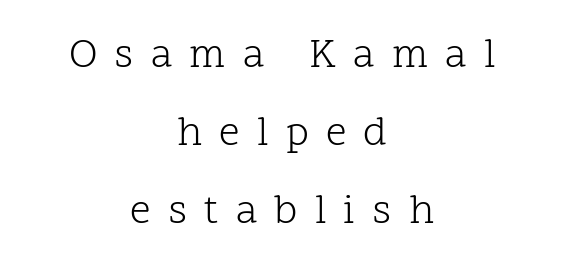
{"serif": "yes", "italic": "no", "bold": "no", "weight": "light", "width": "normal", "stroke_contrast": "low", "x_height": "medium", "monospaced": "no", "underline": "no", "align": "center", "line_spacing": "loose", "line_spacing_ratio": 1.9, "letter_spacing": "wide", "letter_spacing_em": 0.42, "glyph_px": 41}
